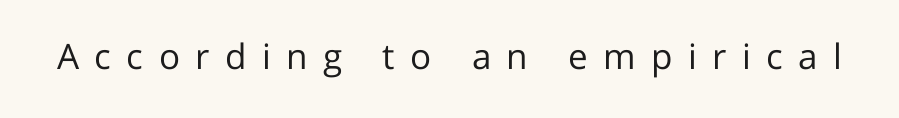
Q: Is the text bold? A: No.
Q: Is the text italic (slanted)? A: No, it is upright.
Q: Is the typeface a serif or a sans-serif typeface? A: Sans-serif.
Q: Is the text underlined? A: No.
Q: Is the spacing between letters normal or unusually wide? A: Unusually wide.
Q: Width (condensed, normal, or wide)? A: Normal.
Q: Stroke contrast? A: Low.
Q: x-height? A: Medium.
Q: Monospaced? A: No.
